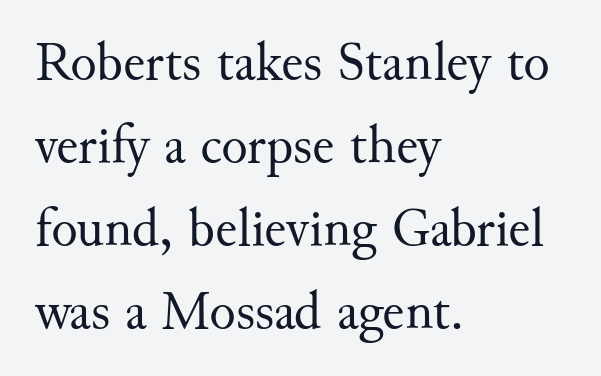
The image shows 55 px regular-weight serif type, upright; set left-aligned, normal line spacing (1.51x), normal letter spacing, not underlined; medium stroke contrast and a small x-height.
